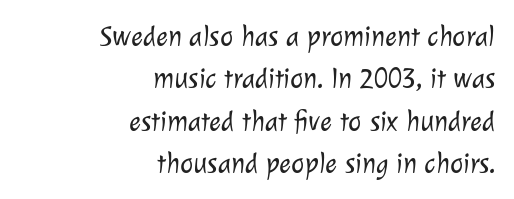
Q: Is the text bold? A: No.
Q: Is the typeface a serif or a sans-serif typeface? A: Sans-serif.
Q: Is the text underlined? A: No.
Q: How is the paragraph aligned? A: Right-aligned.
Q: Is the spacing between letters normal or unusually wide? A: Normal.
Q: Is the spacing between lines tight, normal or loose? A: Normal.
Q: Width (condensed, normal, or wide)? A: Normal.
Q: Stroke contrast? A: Low.
Q: x-height? A: Medium.
Q: Monospaced? A: No.
